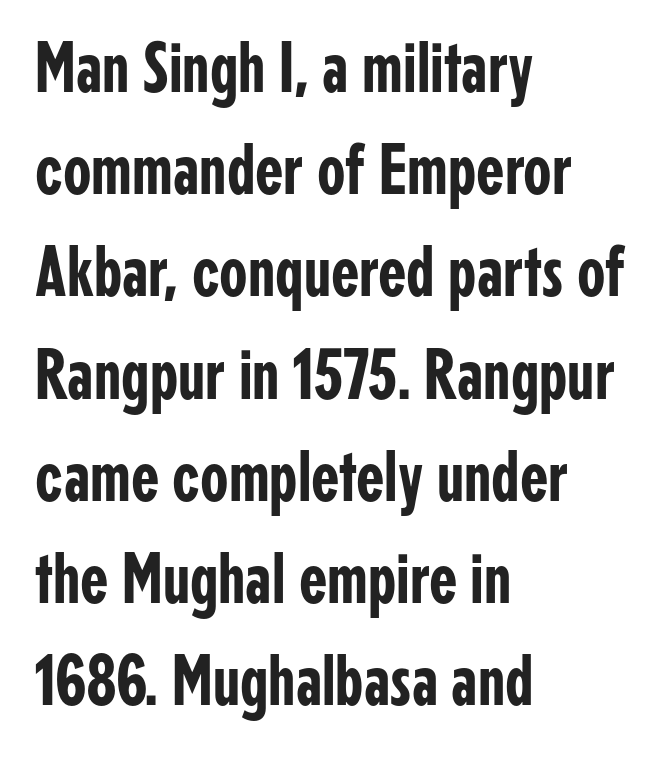
Q: Is the text italic (slanted)? A: No, it is upright.
Q: Is the typeface a serif or a sans-serif typeface? A: Sans-serif.
Q: Is the text underlined? A: No.
Q: How is the paragraph aligned? A: Left-aligned.
Q: Is the spacing between letters normal or unusually wide? A: Normal.
Q: Is the spacing between lines tight, normal or loose? A: Normal.
Q: Width (condensed, normal, or wide)? A: Condensed.
Q: Stroke contrast? A: Low.
Q: x-height? A: Medium.
Q: Monospaced? A: No.
